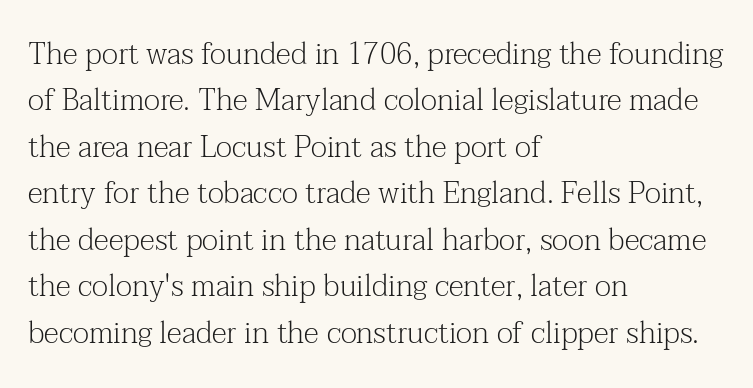
The image shows 30 px light serif type, upright; set left-aligned, normal line spacing (1.55x), normal letter spacing, not underlined; medium stroke contrast and a medium x-height.
